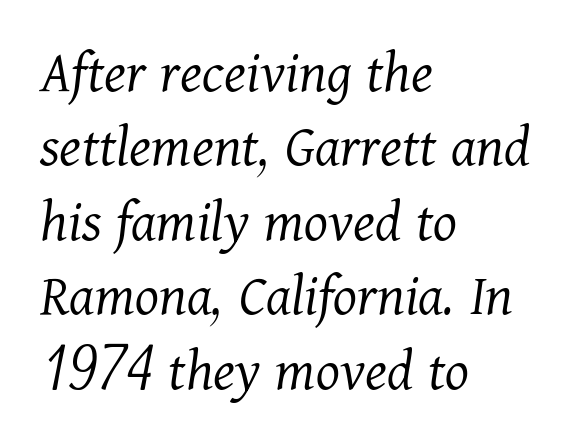
{"serif": "yes", "italic": "yes", "lean": "right", "slant_degrees": 11, "bold": "no", "weight": "light", "width": "normal", "stroke_contrast": "medium", "x_height": "medium", "monospaced": "no", "underline": "no", "align": "left", "line_spacing_ratio": 1.22, "letter_spacing": "normal", "letter_spacing_em": 0.0, "glyph_px": 61}
